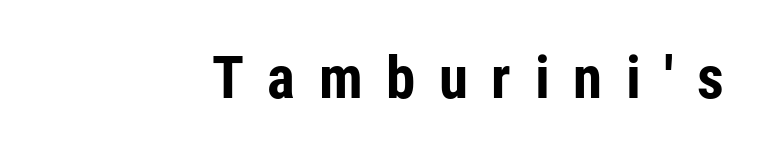
Q: Is the text bold? A: Yes.
Q: Is the text italic (slanted)? A: No, it is upright.
Q: Is the typeface a serif or a sans-serif typeface? A: Sans-serif.
Q: Is the text underlined? A: No.
Q: Is the spacing between letters normal or unusually wide? A: Unusually wide.
Q: Width (condensed, normal, or wide)? A: Condensed.
Q: Stroke contrast? A: Low.
Q: x-height? A: Medium.
Q: Monospaced? A: No.
